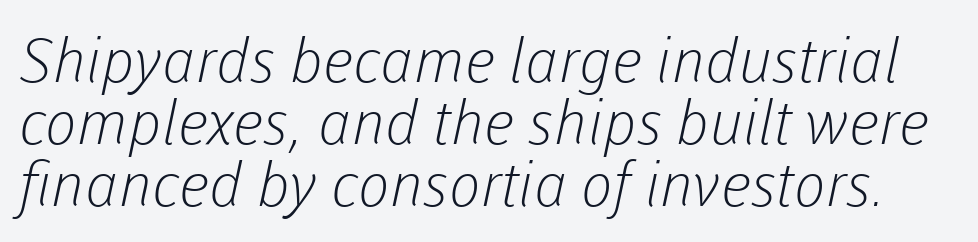
Q: Is the text bold? A: No.
Q: Is the typeface a serif or a sans-serif typeface? A: Sans-serif.
Q: Is the text underlined? A: No.
Q: Is the spacing between letters normal or unusually wide? A: Normal.
Q: Is the spacing between lines tight, normal or loose? A: Tight.
Q: Width (condensed, normal, or wide)? A: Normal.
Q: Stroke contrast? A: Low.
Q: x-height? A: Medium.
Q: Monospaced? A: No.
